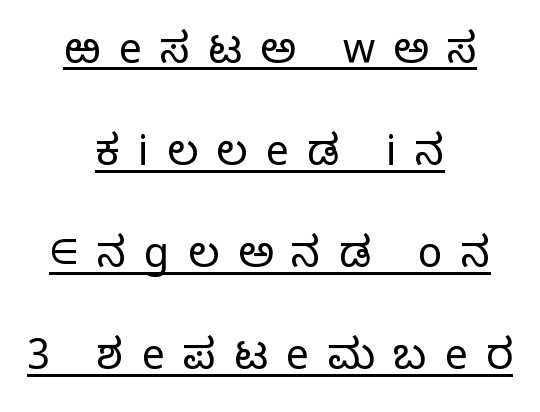
{"serif": "no", "italic": "no", "bold": "no", "weight": "light", "width": "normal", "stroke_contrast": "low", "x_height": "medium", "monospaced": "no", "underline": "yes", "align": "center", "line_spacing": "loose", "line_spacing_ratio": 2.49, "letter_spacing": "wide", "letter_spacing_em": 0.45, "glyph_px": 41}
